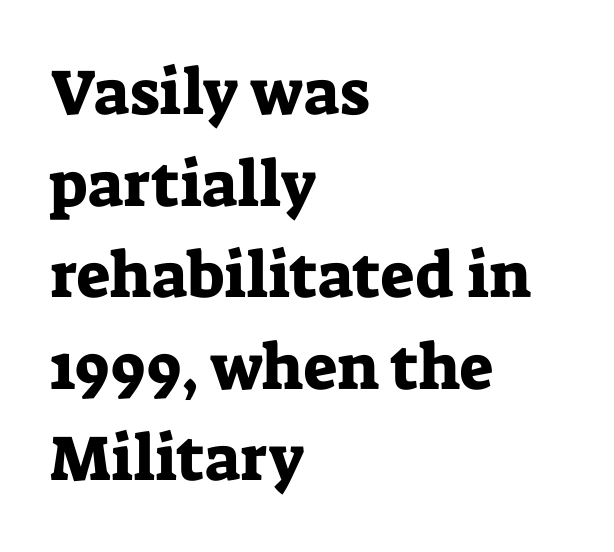
{"serif": "yes", "italic": "no", "width": "normal", "stroke_contrast": "low", "x_height": "medium", "monospaced": "no", "underline": "no", "align": "left", "line_spacing": "normal", "line_spacing_ratio": 1.43, "letter_spacing": "normal", "letter_spacing_em": 0.0, "glyph_px": 64}
